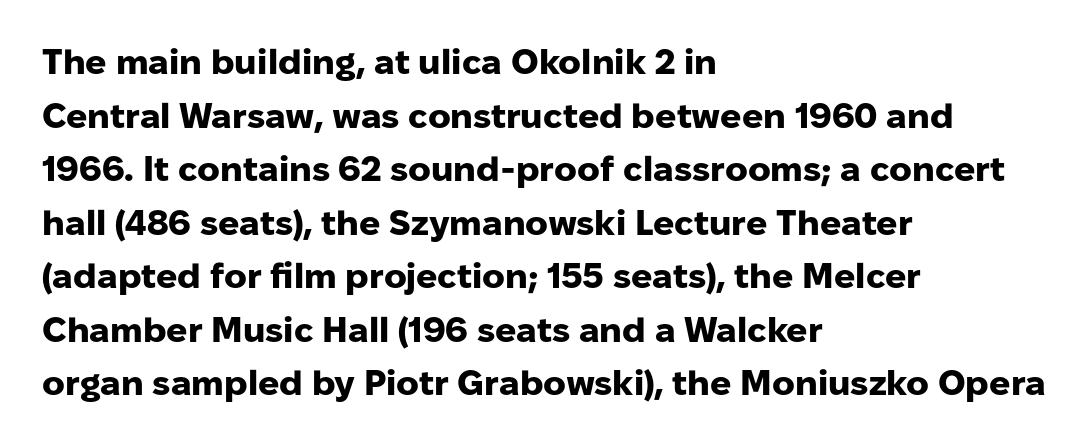
The image shows 35 px heavy sans-serif type, upright; set left-aligned, normal line spacing (1.53x), normal letter spacing, not underlined; low stroke contrast and a medium x-height.
